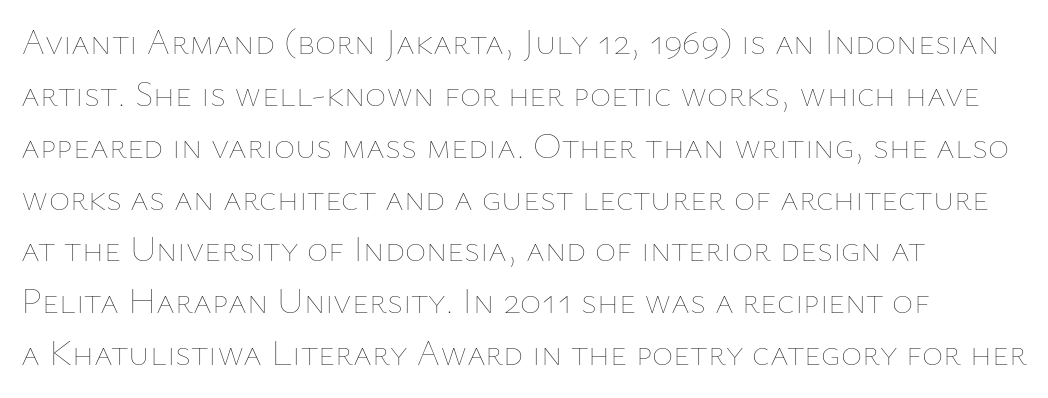
The image shows 36 px thin type, upright; set left-aligned, normal line spacing (1.44x), normal letter spacing, not underlined; low stroke contrast and a medium x-height.
